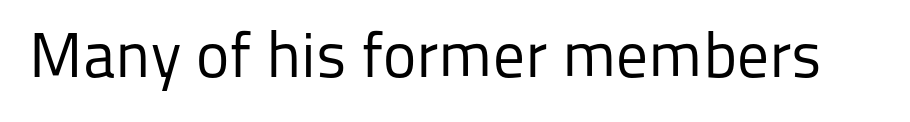
The passage shown is not bold in any degree. Honestly, the letter spacing is just normal — you wouldn't notice it. The characters display no serif detailing; their extremities are plain. Note the varied advance widths — an 'i' is clearly narrower than an 'm'. Letters rest on an invisible, unmarked baseline.
